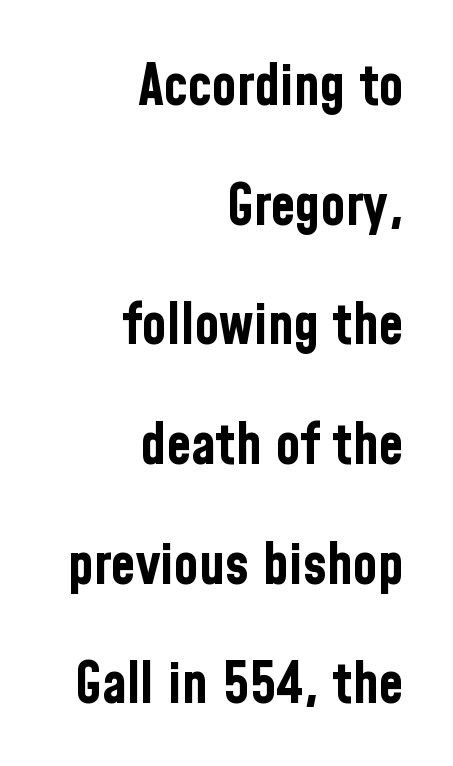
Upright lettering throughout. A clean baseline with only descenders dipping below it. I'd call this a sans setting — the letters go barefoot. Casual observation: everything's shoved over to the right.
